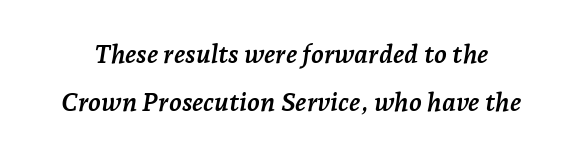
{"italic": "yes", "lean": "right", "slant_degrees": 7, "bold": "yes", "underline": "no", "line_spacing_ratio": 1.84, "letter_spacing": "normal", "letter_spacing_em": 0.0, "glyph_px": 26}
